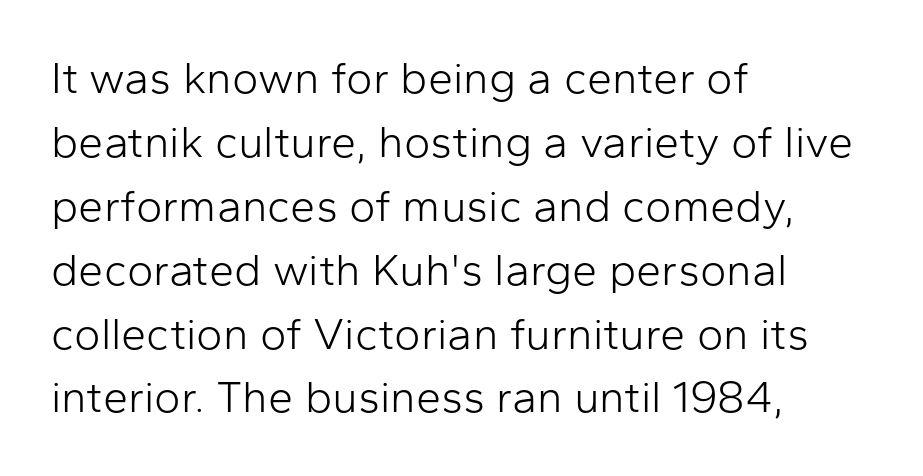
Q: Is the text bold? A: No.
Q: Is the text italic (slanted)? A: No, it is upright.
Q: Is the typeface a serif or a sans-serif typeface? A: Sans-serif.
Q: Is the text underlined? A: No.
Q: How is the paragraph aligned? A: Left-aligned.
Q: Is the spacing between letters normal or unusually wide? A: Normal.
Q: Is the spacing between lines tight, normal or loose? A: Normal.
Q: Width (condensed, normal, or wide)? A: Normal.
Q: Stroke contrast? A: Low.
Q: x-height? A: Medium.
Q: Monospaced? A: No.
